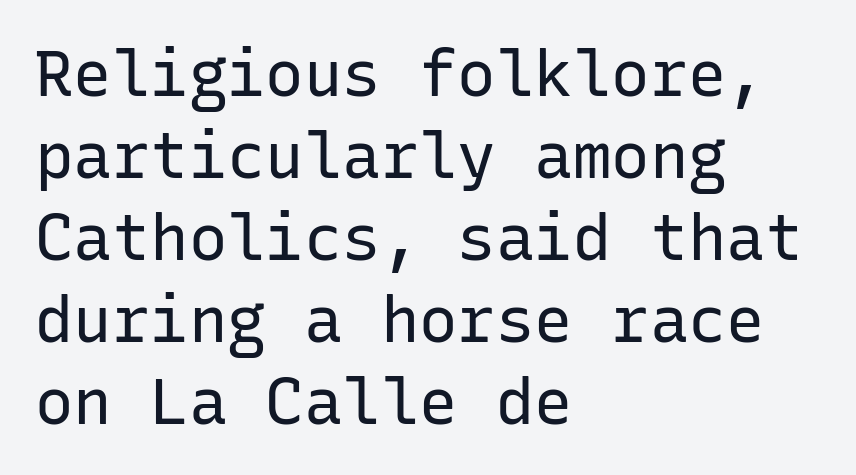
Q: Is the text bold? A: No.
Q: Is the text italic (slanted)? A: No, it is upright.
Q: Is the typeface a serif or a sans-serif typeface? A: Sans-serif.
Q: Is the text underlined? A: No.
Q: How is the paragraph aligned? A: Left-aligned.
Q: Is the spacing between letters normal or unusually wide? A: Normal.
Q: Is the spacing between lines tight, normal or loose? A: Normal.
Q: Width (condensed, normal, or wide)? A: Normal.
Q: Stroke contrast? A: Low.
Q: x-height? A: Medium.
Q: Monospaced? A: Yes.
